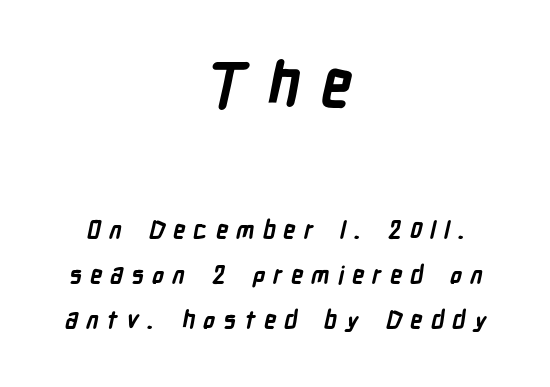
A student would notice the top passage is typeset larger than what follows. Character widths vary here, with narrow letters taking less room than wide ones. Caption: expanded tracking, letters set apart. Leftover space on each line is divided equally before and after the words. The face used here has the dense, thick strokes of a bold.
